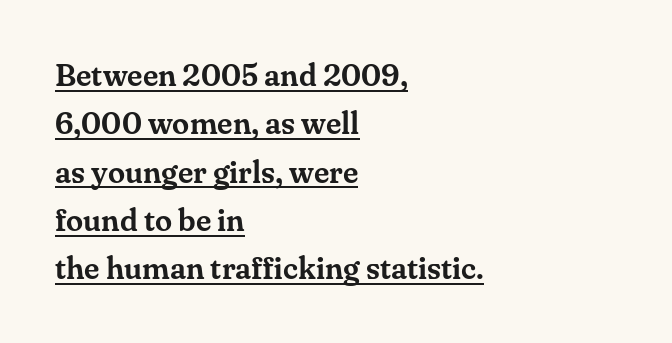
Leading matches the norm, producing a regular column. Think of a printed novel: that variable character pitch is what you see here. The glyphs in this specimen are seriffed. Inter-character spacing is left at the font's built-in metrics.
